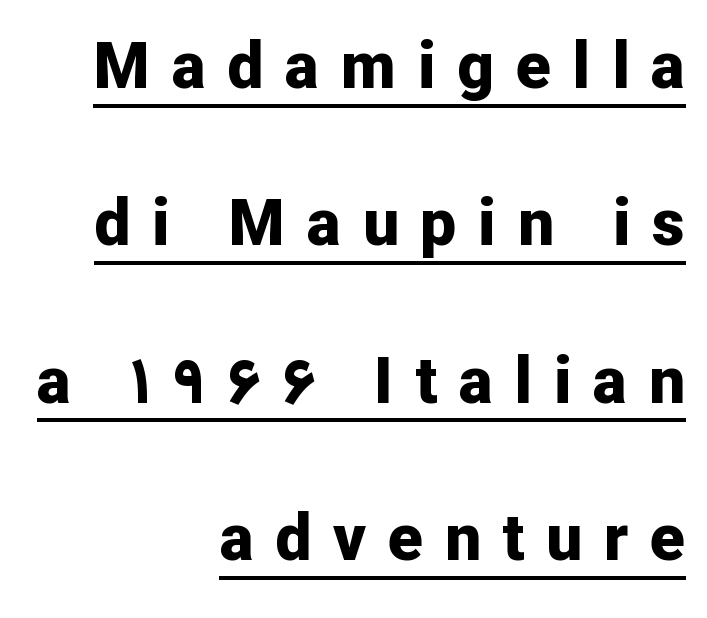
The image shows 64 px bold sans-serif type, upright; set right-aligned, loose line spacing (2.46x), unusually wide letter spacing (+0.34 em), underlined; low stroke contrast and a medium x-height.
